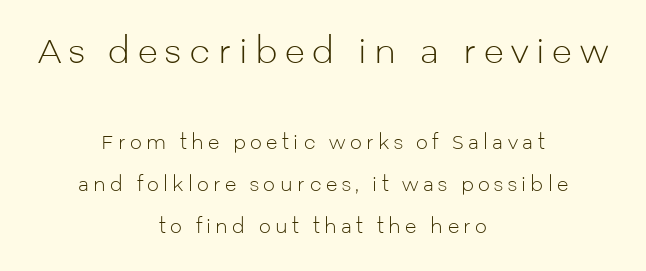
{"serif": "no", "italic": "no", "bold": "no", "weight": "light", "width": "normal", "stroke_contrast": "low", "x_height": "medium", "monospaced": "no", "underline": "no", "align": "center", "line_spacing": "loose", "line_spacing_ratio": 2.2, "letter_spacing": "wide", "letter_spacing_em": 0.23, "larger_block": "first", "size_ratio": 1.74, "glyph_px": 33}
